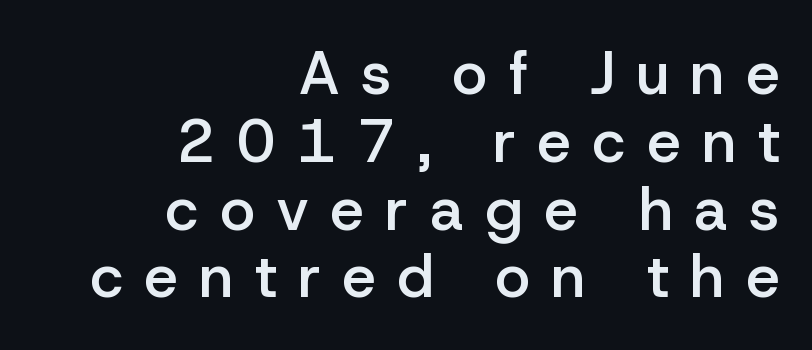
The image shows 60 px semibold sans-serif type, upright; set right-aligned, tight line spacing (1.13x), unusually wide letter spacing (+0.36 em), not underlined; low stroke contrast and a medium x-height.
